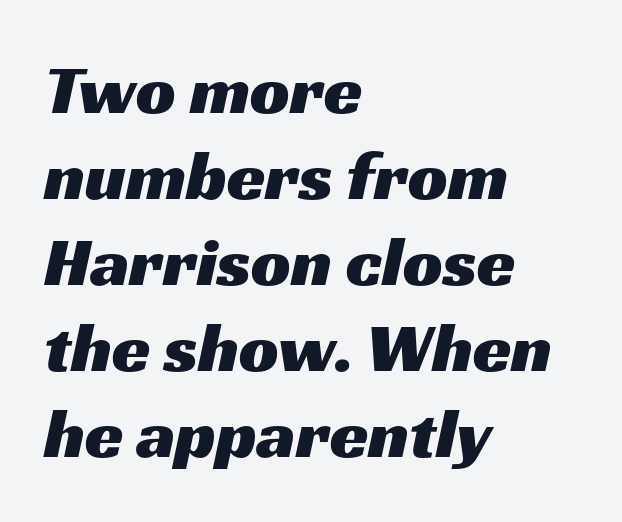
Nothing unusual about the tracking: characters are spaced as the font intends. Visually the block forms a straight wall on the left and a jagged coastline on the right. Regarding serifs, this sample does without them. Nobody drew a line under any word here. The letters advance in unequal steps, a hallmark of proportional type.
